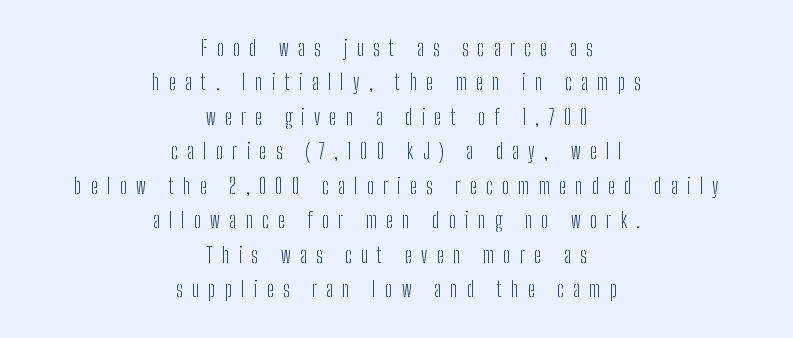
Q: Is the text bold? A: No.
Q: Is the text italic (slanted)? A: No, it is upright.
Q: Is the text underlined? A: No.
Q: How is the paragraph aligned? A: Centered.
Q: Is the spacing between letters normal or unusually wide? A: Unusually wide.
Q: Is the spacing between lines tight, normal or loose? A: Normal.
